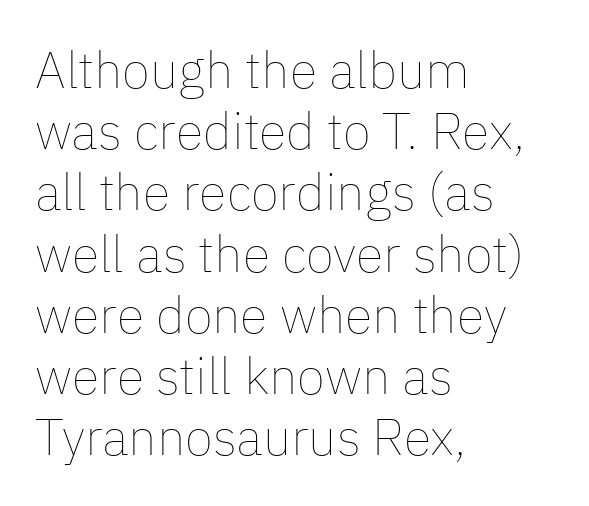
Q: Is the text bold? A: No.
Q: Is the text italic (slanted)? A: No, it is upright.
Q: Is the text underlined? A: No.
Q: How is the paragraph aligned? A: Left-aligned.
Q: Is the spacing between letters normal or unusually wide? A: Normal.
Q: Width (condensed, normal, or wide)? A: Normal.
Q: Stroke contrast? A: Low.
Q: x-height? A: Medium.
Q: Monospaced? A: No.
